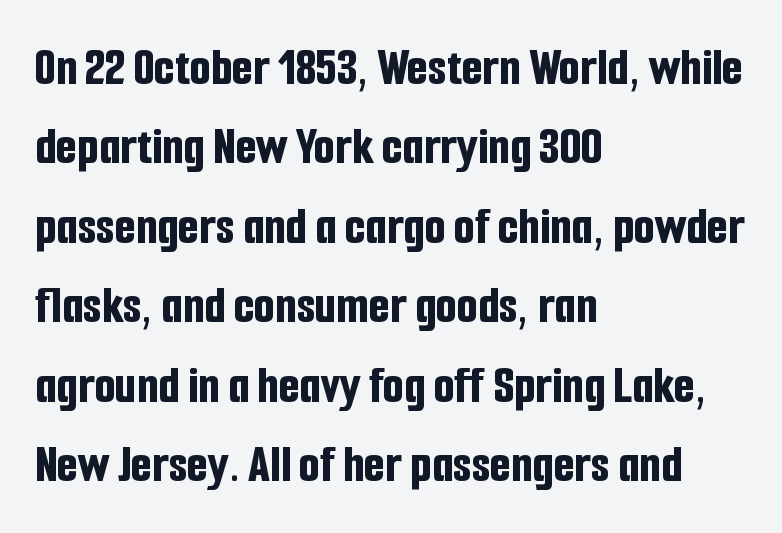
{"serif": "no", "italic": "no", "bold": "yes", "weight": "bold", "width": "condensed", "stroke_contrast": "low", "x_height": "medium", "monospaced": "no", "underline": "no", "align": "left", "line_spacing": "normal", "line_spacing_ratio": 1.47, "letter_spacing": "normal", "letter_spacing_em": 0.0, "glyph_px": 54}
